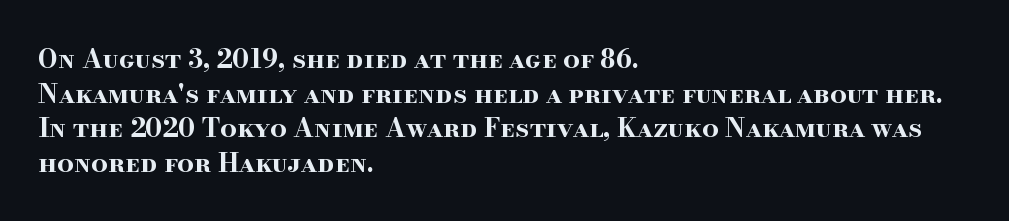
Do the letters lean? They stand straight. Standard letterfit; no display-style spreading of the glyphs. The strip under each line holds only bare page. The rendering anchors every line to the left-hand side. The glyphs have the mass of a bold cut. Quick note: interline space is typical.
